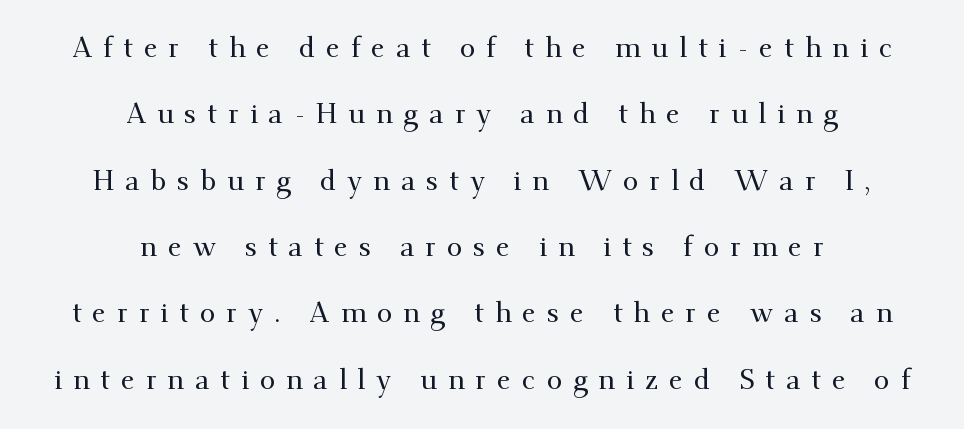
The image shows 28 px serif type, upright; set centered, loose line spacing (2.37x), unusually wide letter spacing (+0.39 em), not underlined; medium stroke contrast and a small x-height.
